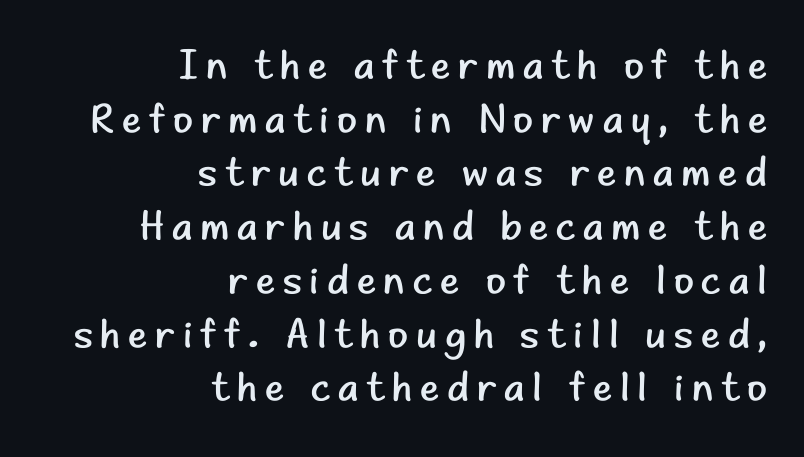
{"serif": "no", "italic": "no", "bold": "no", "weight": "regular", "width": "normal", "stroke_contrast": "low", "x_height": "small", "monospaced": "no", "underline": "no", "align": "right", "line_spacing": "normal", "line_spacing_ratio": 1.31, "glyph_px": 41}
